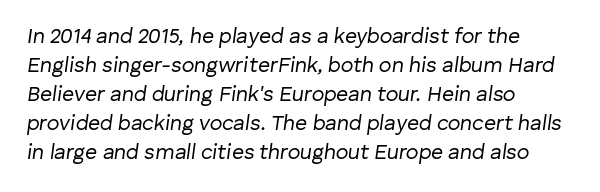
The image shows 21 px text type, italic (leaning right); set left-aligned, normal line spacing (1.38x), normal letter spacing, not underlined.
